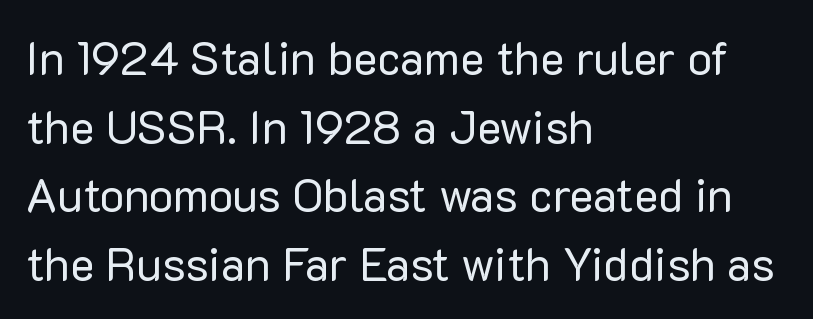
The image shows 46 px regular-weight sans-serif type, upright; set left-aligned, normal line spacing (1.49x), normal letter spacing, not underlined; low stroke contrast and a medium x-height.
